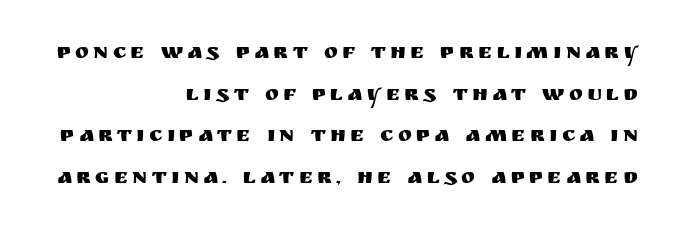
{"italic": "no", "underline": "no", "align": "right", "line_spacing": "loose", "line_spacing_ratio": 1.98, "letter_spacing": "wide", "letter_spacing_em": 0.21, "glyph_px": 21}
